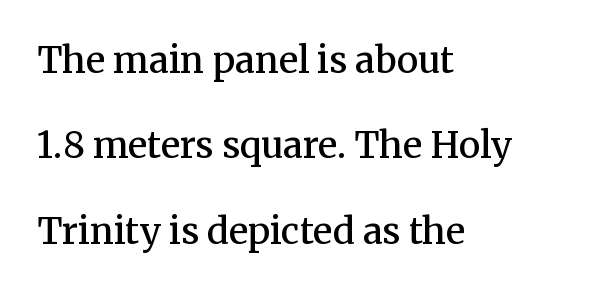
{"serif": "yes", "italic": "no", "bold": "semi", "weight": "semibold", "width": "normal", "stroke_contrast": "medium", "x_height": "medium", "monospaced": "no", "underline": "no", "align": "left", "line_spacing": "loose", "line_spacing_ratio": 2.37, "letter_spacing": "normal", "letter_spacing_em": 0.0, "glyph_px": 36}
